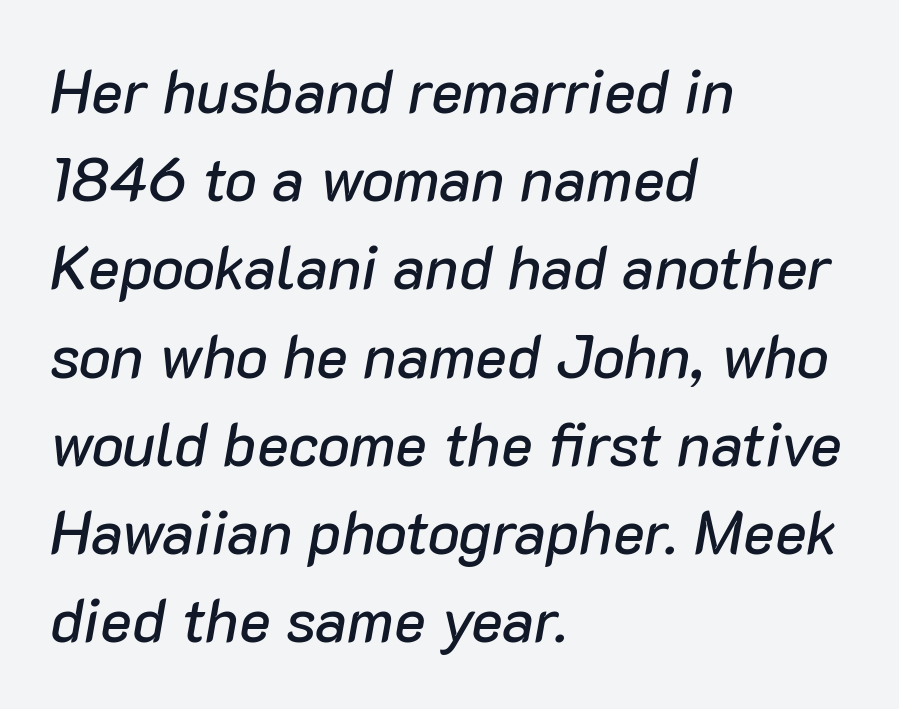
Is the block centered? No — it sits flush against the left margin. Think of a printed novel: that variable character pitch is what you see here. The lettering tilts uniformly, giving the passage an italic look. A bare baseline throughout the passage.
